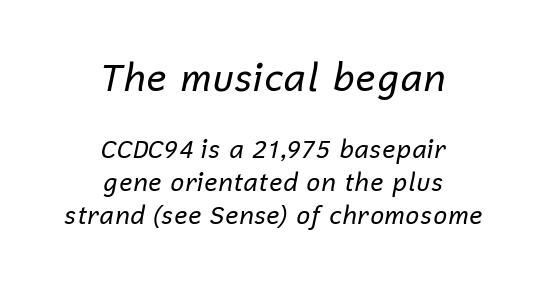
The typography opts for an oblique posture over an upright one. Think of a printed novel: that variable character pitch is what you see here. The setting favours the middle, as headings and verse often do. No letter is thick-stroked: the sample isn't bold.
